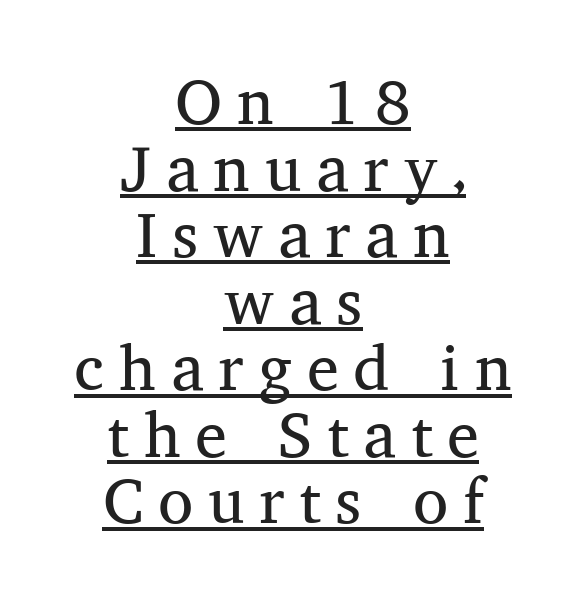
Q: Is the text bold? A: No.
Q: Is the text italic (slanted)? A: No, it is upright.
Q: Is the typeface a serif or a sans-serif typeface? A: Serif.
Q: Is the text underlined? A: Yes.
Q: How is the paragraph aligned? A: Centered.
Q: Is the spacing between letters normal or unusually wide? A: Unusually wide.
Q: Is the spacing between lines tight, normal or loose? A: Tight.
Q: Width (condensed, normal, or wide)? A: Normal.
Q: Stroke contrast? A: Medium.
Q: x-height? A: Medium.
Q: Monospaced? A: No.
